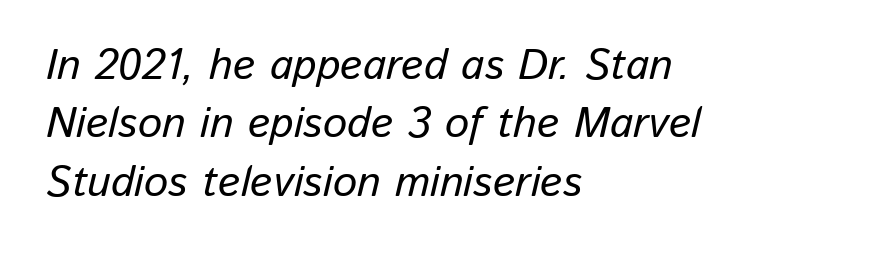
The image shows 43 px text type, italic (leaning right); set left-aligned, normal line spacing (1.36x), normal letter spacing, not underlined; low stroke contrast and a medium x-height.
